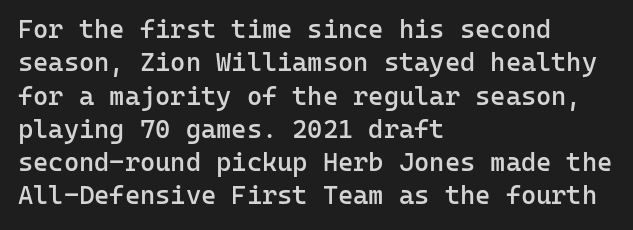
Q: Is the text bold? A: Semi-bold.
Q: Is the text italic (slanted)? A: No, it is upright.
Q: Is the text underlined? A: No.
Q: How is the paragraph aligned? A: Left-aligned.
Q: Is the spacing between letters normal or unusually wide? A: Normal.
Q: Is the spacing between lines tight, normal or loose? A: Normal.
